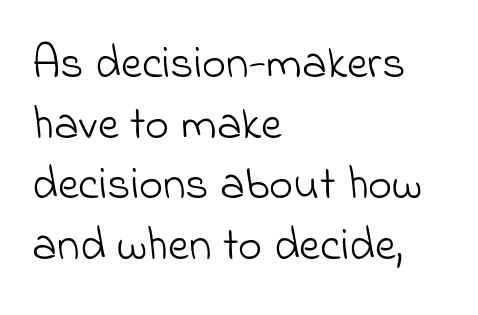
{"serif": "no", "bold": "no", "weight": "light", "width": "normal", "stroke_contrast": "low", "x_height": "small", "monospaced": "no", "underline": "no", "align": "left", "line_spacing": "normal", "line_spacing_ratio": 1.32, "letter_spacing": "normal", "letter_spacing_em": 0.0, "glyph_px": 46}
